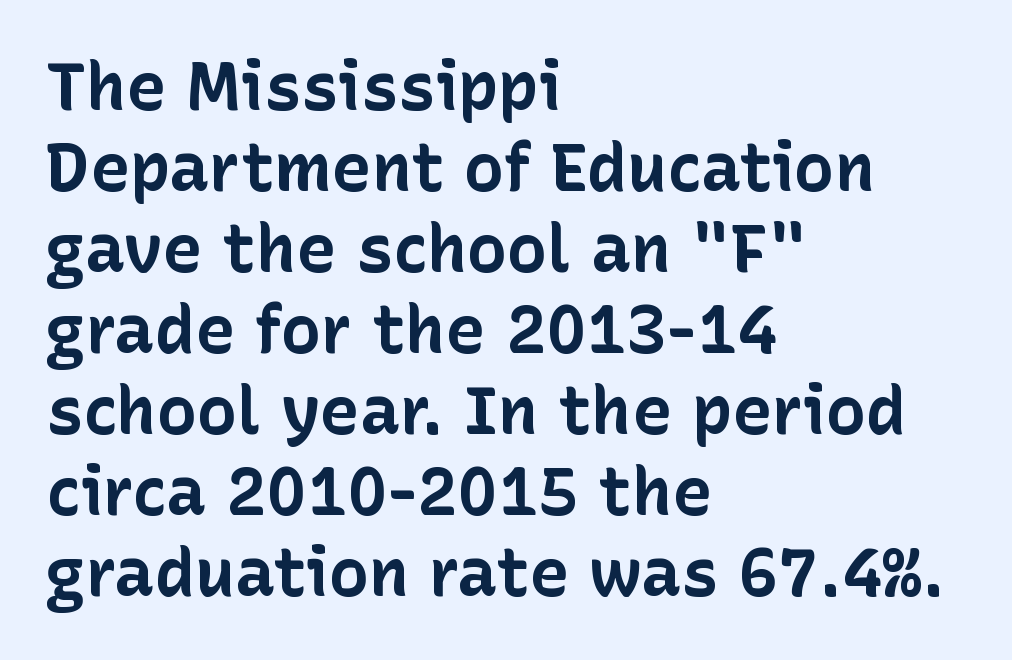
Q: Is the text bold? A: Yes.
Q: Is the text italic (slanted)? A: No, it is upright.
Q: Is the typeface a serif or a sans-serif typeface? A: Sans-serif.
Q: Is the text underlined? A: No.
Q: How is the paragraph aligned? A: Left-aligned.
Q: Is the spacing between letters normal or unusually wide? A: Normal.
Q: Width (condensed, normal, or wide)? A: Normal.
Q: Stroke contrast? A: Low.
Q: x-height? A: Medium.
Q: Monospaced? A: No.
